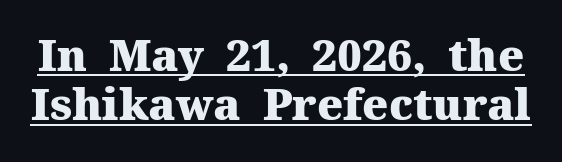
Q: Is the text bold? A: Yes.
Q: Is the text italic (slanted)? A: No, it is upright.
Q: Is the typeface a serif or a sans-serif typeface? A: Serif.
Q: Is the text underlined? A: Yes.
Q: Is the spacing between letters normal or unusually wide? A: Normal.
Q: Is the spacing between lines tight, normal or loose? A: Tight.
Q: Width (condensed, normal, or wide)? A: Normal.
Q: Stroke contrast? A: Medium.
Q: x-height? A: Medium.
Q: Monospaced? A: No.
